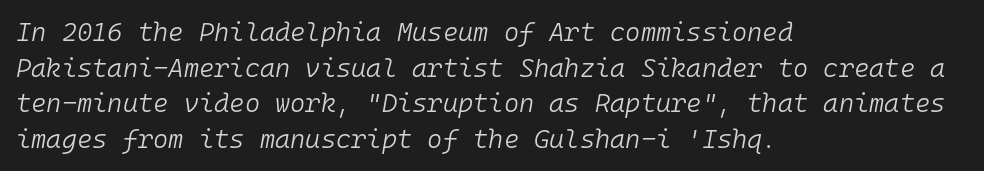
The image shows 26 px text type, italic (leaning right); set left-aligned, normal line spacing (1.37x), normal letter spacing, not underlined.
